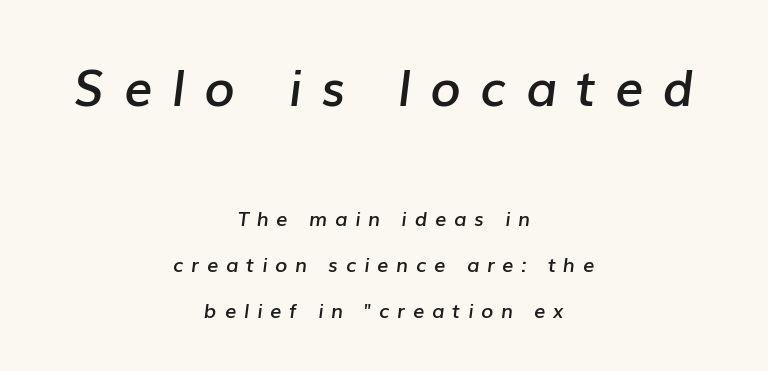
{"italic": "yes", "lean": "right", "slant_degrees": 7, "bold": "semi", "weight": "semibold", "width": "normal", "stroke_contrast": "low", "x_height": "medium", "monospaced": "no", "underline": "no", "align": "center", "line_spacing": "loose", "line_spacing_ratio": 2.3, "letter_spacing": "wide", "letter_spacing_em": 0.38, "larger_block": "first", "size_ratio": 2.5, "glyph_px": 50}
